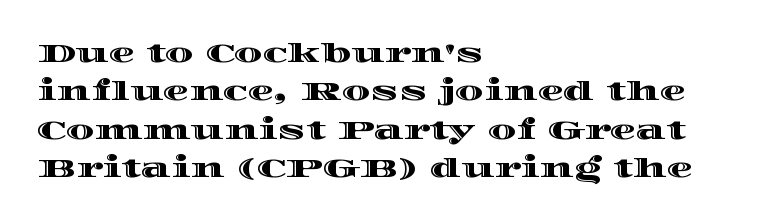
The image shows 26 px text type, upright; set left-aligned, normal line spacing (1.48x), normal letter spacing, not underlined.
